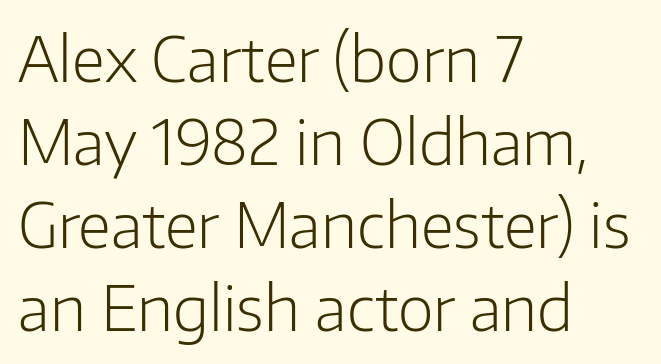
{"serif": "no", "italic": "no", "bold": "no", "weight": "light", "width": "normal", "stroke_contrast": "low", "x_height": "medium", "monospaced": "no", "underline": "no", "align": "left", "line_spacing": "normal", "line_spacing_ratio": 1.34, "letter_spacing": "normal", "letter_spacing_em": 0.0, "glyph_px": 62}
